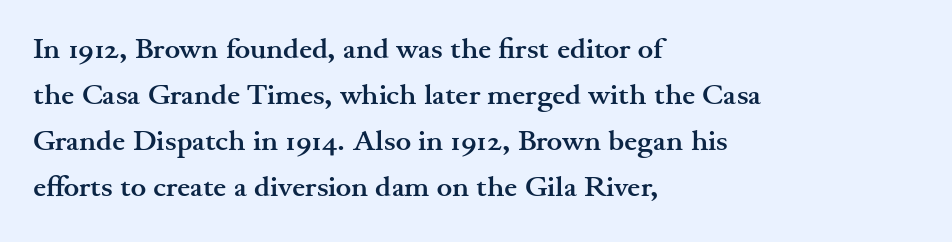
Q: Is the text bold? A: Yes.
Q: Is the text italic (slanted)? A: No, it is upright.
Q: Is the typeface a serif or a sans-serif typeface? A: Serif.
Q: Is the text underlined? A: No.
Q: How is the paragraph aligned? A: Left-aligned.
Q: Is the spacing between letters normal or unusually wide? A: Normal.
Q: Is the spacing between lines tight, normal or loose? A: Normal.
Q: Width (condensed, normal, or wide)? A: Wide.
Q: Stroke contrast? A: Medium.
Q: x-height? A: Small.
Q: Monospaced? A: No.
